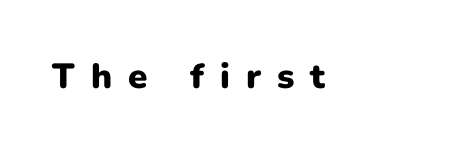
Q: Is the text bold? A: Yes.
Q: Is the text italic (slanted)? A: No, it is upright.
Q: Is the typeface a serif or a sans-serif typeface? A: Sans-serif.
Q: Is the text underlined? A: No.
Q: How is the paragraph aligned? A: Left-aligned.
Q: Is the spacing between letters normal or unusually wide? A: Unusually wide.
Q: Width (condensed, normal, or wide)? A: Normal.
Q: Stroke contrast? A: Low.
Q: x-height? A: Medium.
Q: Monospaced? A: No.
